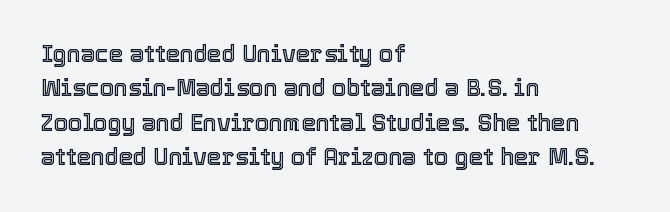
The specimen omits any rule beneath the text block's lines. The line-height multiplier appears to be the usual default. Posture: upright roman. The letters sit at their default tracking, neither squeezed nor spread.
